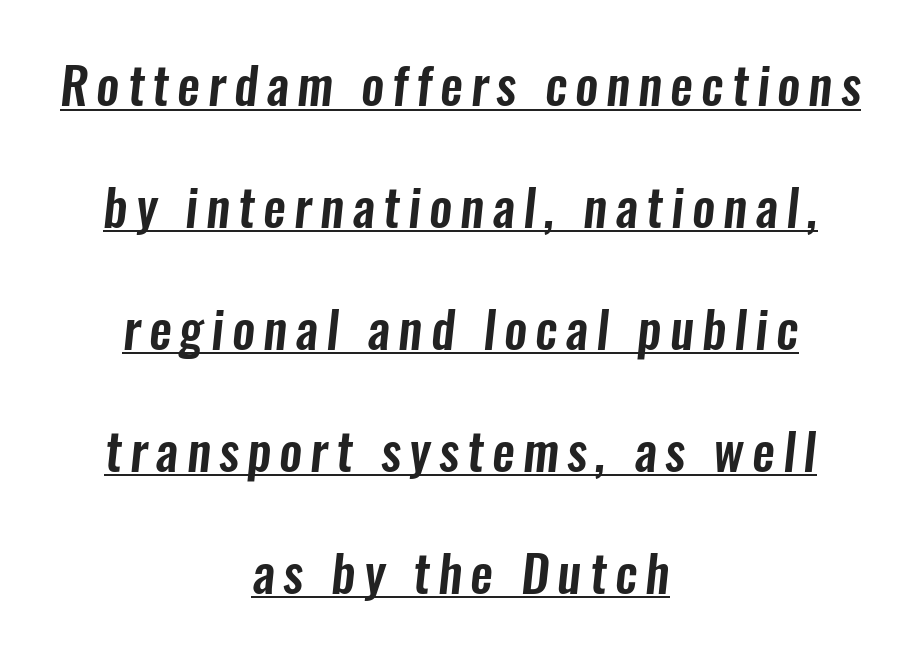
A typesetter would call this proportional, since set widths differ per character. The lettering is marked with a stroke running underneath it. Serifs: no, the terminals of the letterforms are clean. Each new line begins a long way beneath the previous one. Casual observation: everything's sitting right in the middle.
